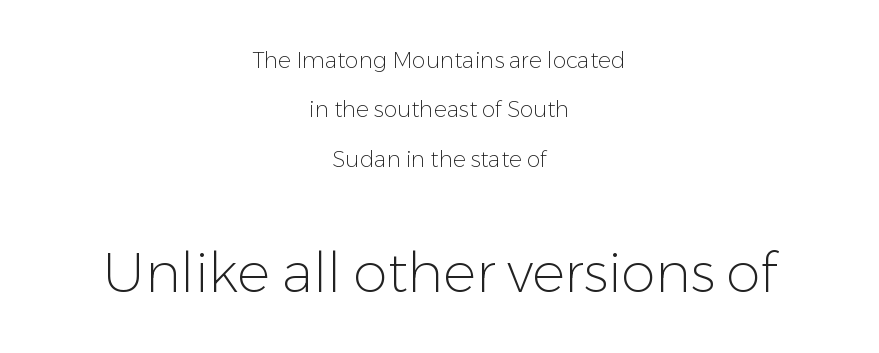
The typeface chosen for these lines omits serifs. Character widths vary here, with narrow letters taking less room than wide ones. The typesetting does not lean heavy: it is not bold. A typesetter would call this leading open, well beyond the default. The whitespace from short lines is split evenly between both sides.
